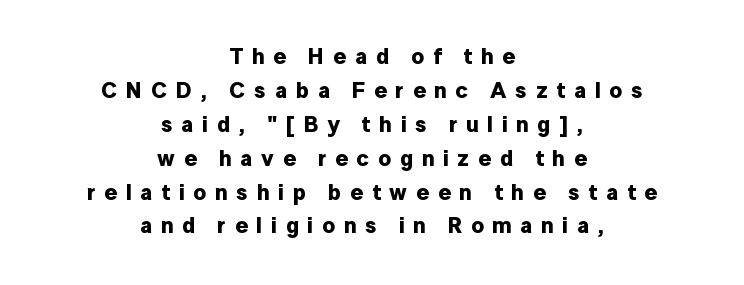
The image shows 22 px bold type, upright; set centered, normal line spacing (1.54x), unusually wide letter spacing (+0.4 em), not underlined.
